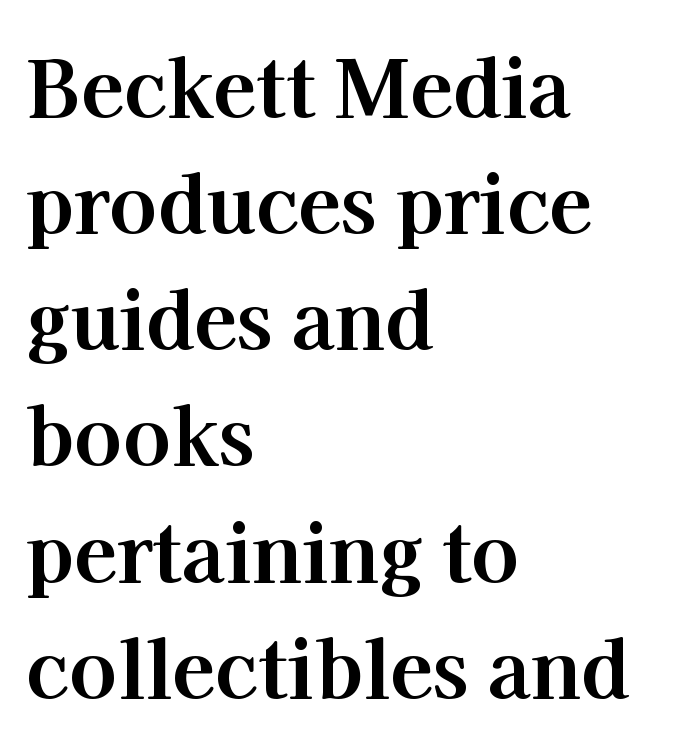
Q: Is the text bold? A: Yes.
Q: Is the text italic (slanted)? A: No, it is upright.
Q: Is the typeface a serif or a sans-serif typeface? A: Serif.
Q: Is the text underlined? A: No.
Q: How is the paragraph aligned? A: Left-aligned.
Q: Is the spacing between letters normal or unusually wide? A: Normal.
Q: Is the spacing between lines tight, normal or loose? A: Normal.
Q: Width (condensed, normal, or wide)? A: Normal.
Q: Stroke contrast? A: High.
Q: x-height? A: Medium.
Q: Monospaced? A: No.
